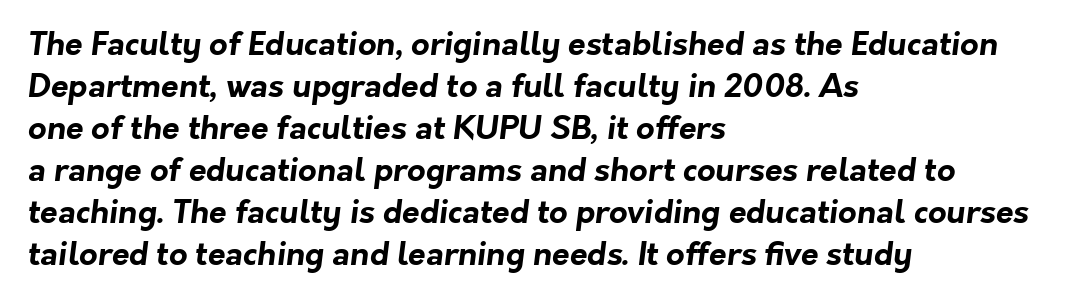
Q: Is the text bold? A: Yes.
Q: Is the typeface a serif or a sans-serif typeface? A: Sans-serif.
Q: Is the text underlined? A: No.
Q: How is the paragraph aligned? A: Left-aligned.
Q: Is the spacing between letters normal or unusually wide? A: Normal.
Q: Is the spacing between lines tight, normal or loose? A: Normal.
Q: Width (condensed, normal, or wide)? A: Normal.
Q: Stroke contrast? A: Low.
Q: x-height? A: Medium.
Q: Monospaced? A: No.
